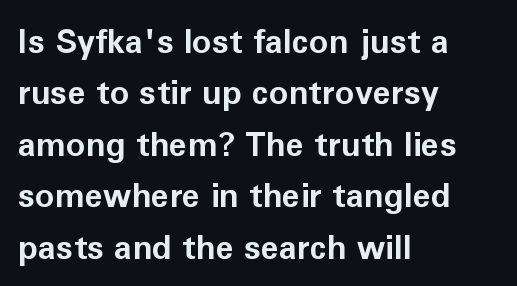
Q: Is the text bold? A: Yes.
Q: Is the text italic (slanted)? A: No, it is upright.
Q: Is the typeface a serif or a sans-serif typeface? A: Sans-serif.
Q: Is the text underlined? A: No.
Q: How is the paragraph aligned? A: Left-aligned.
Q: Is the spacing between letters normal or unusually wide? A: Normal.
Q: Is the spacing between lines tight, normal or loose? A: Normal.
Q: Width (condensed, normal, or wide)? A: Normal.
Q: Stroke contrast? A: Low.
Q: x-height? A: Medium.
Q: Monospaced? A: No.
